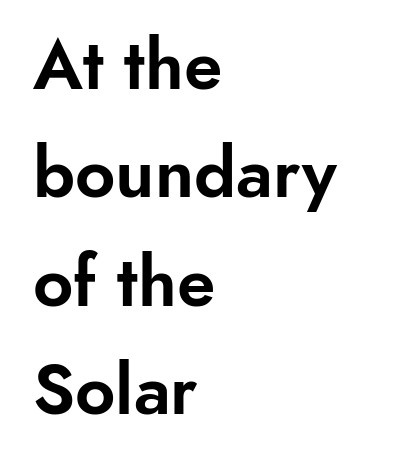
{"serif": "no", "italic": "no", "width": "normal", "stroke_contrast": "low", "x_height": "small", "monospaced": "no", "underline": "no", "align": "left", "line_spacing": "normal", "line_spacing_ratio": 1.55, "letter_spacing": "normal", "letter_spacing_em": 0.0, "glyph_px": 70}
